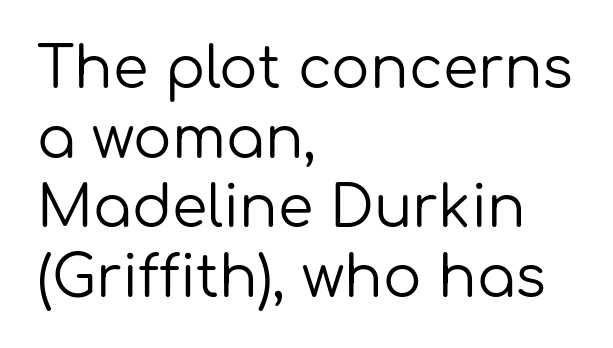
This rendering leaves character spacing at its baseline value. The strip under each line holds only bare page. No chunkiness to these letters — they're not bold. The characters display no serif detailing; their extremities are plain. Designer's note — italics off, roman on. A student would call this left alignment; a typographer would say flush left, rag right.
